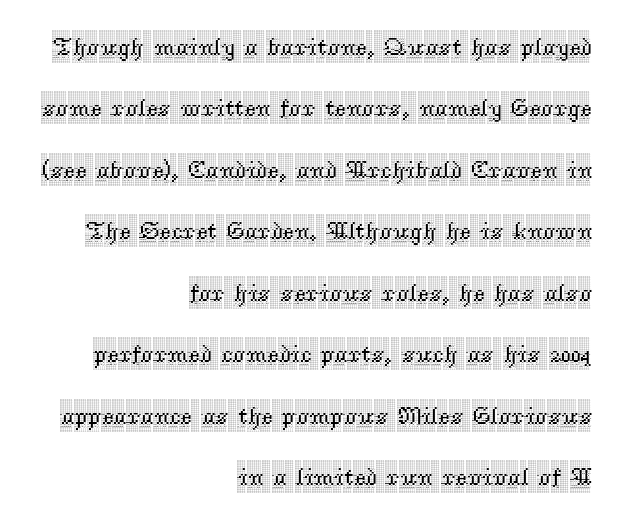
{"italic": "no", "underline": "no", "align": "right", "line_spacing": "loose", "line_spacing_ratio": 2.46, "letter_spacing": "normal", "letter_spacing_em": 0.0, "glyph_px": 25}
